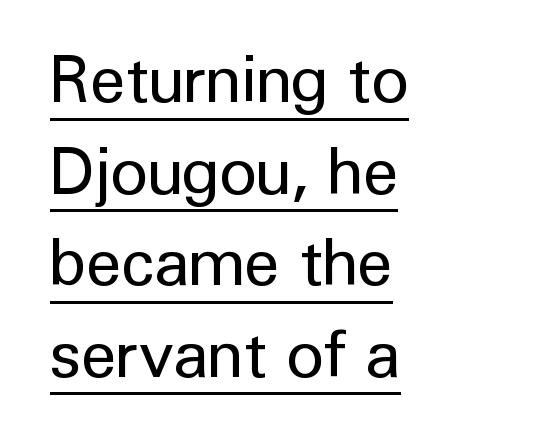
{"serif": "no", "italic": "no", "bold": "no", "weight": "regular", "width": "normal", "stroke_contrast": "low", "x_height": "medium", "monospaced": "no", "underline": "yes", "align": "left", "line_spacing": "normal", "line_spacing_ratio": 1.41, "letter_spacing": "normal", "letter_spacing_em": 0.0, "glyph_px": 65}
